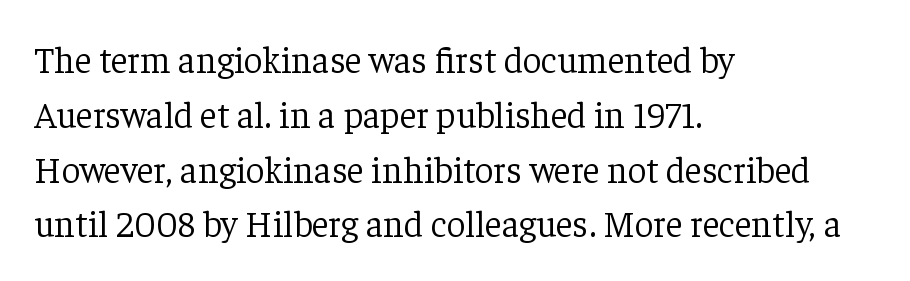
{"serif": "yes", "italic": "no", "bold": "no", "weight": "light", "width": "normal", "stroke_contrast": "low", "x_height": "medium", "monospaced": "no", "underline": "no", "align": "left", "line_spacing": "normal", "line_spacing_ratio": 1.48, "letter_spacing": "normal", "letter_spacing_em": 0.0, "glyph_px": 37}
